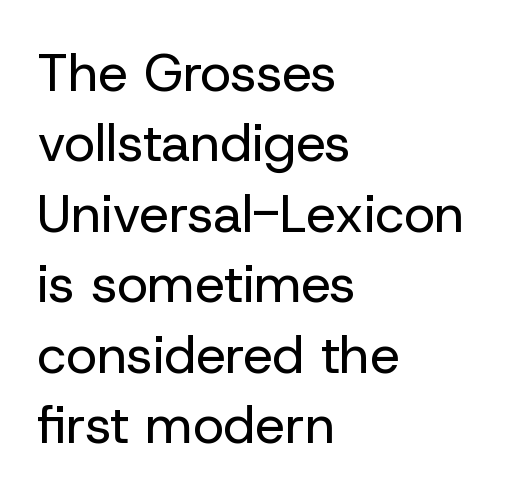
The image shows 53 px regular-weight sans-serif type, upright; set left-aligned, normal line spacing (1.33x), normal letter spacing, not underlined; low stroke contrast and a medium x-height.
